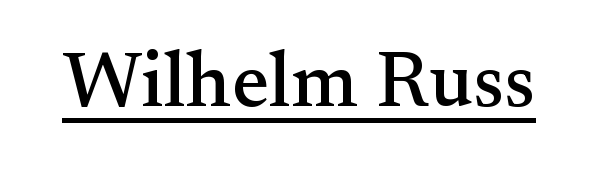
The passage shown is underscored from start to finish. Varying glyph widths throughout — classic text-font behaviour. You can tell from the footed stems that serif type was used. No extra tracking has been applied to these lines. The type sits square on the baseline with zero lean.
